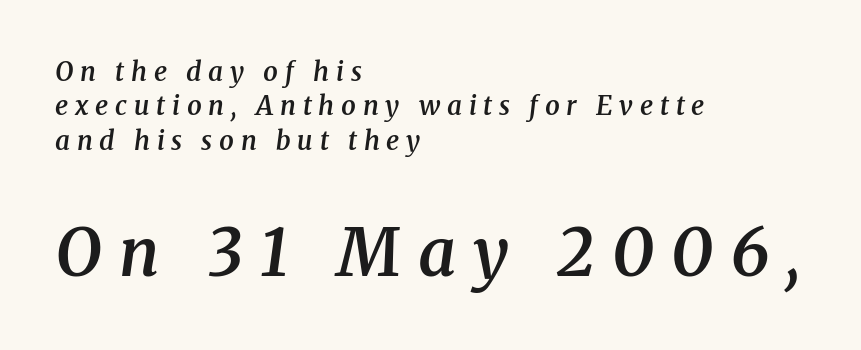
{"serif": "yes", "italic": "yes", "lean": "right", "slant_degrees": 8, "bold": "semi", "weight": "semibold", "width": "normal", "stroke_contrast": "medium", "x_height": "medium", "monospaced": "no", "underline": "no", "align": "left", "line_spacing": "normal", "line_spacing_ratio": 1.32, "letter_spacing": "wide", "letter_spacing_em": 0.26, "larger_block": "second", "size_ratio": 2.54, "glyph_px": 66}
